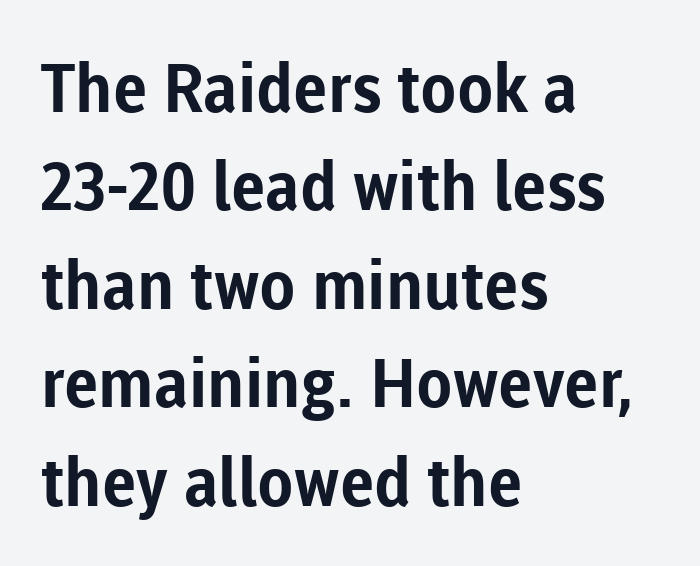
The image shows 67 px bold sans-serif type, upright; set left-aligned, normal line spacing (1.47x), normal letter spacing, not underlined; low stroke contrast and a medium x-height.
